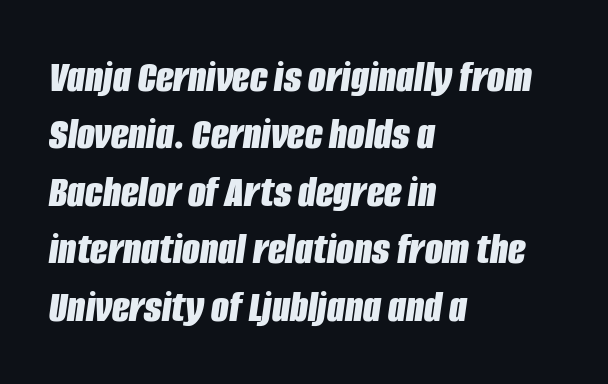
The image shows 46 px bold, condensed type, italic (leaning right); set left-aligned, normal line spacing (1.25x), normal letter spacing, not underlined; low stroke contrast and a large x-height.
